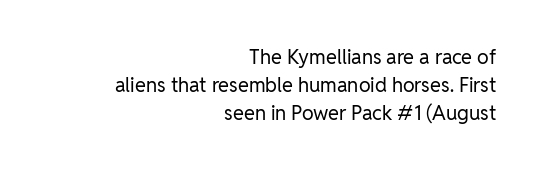
{"italic": "no", "bold": "no", "underline": "no", "align": "right", "line_spacing": "normal", "line_spacing_ratio": 1.39, "letter_spacing": "normal", "letter_spacing_em": 0.0, "glyph_px": 20}
